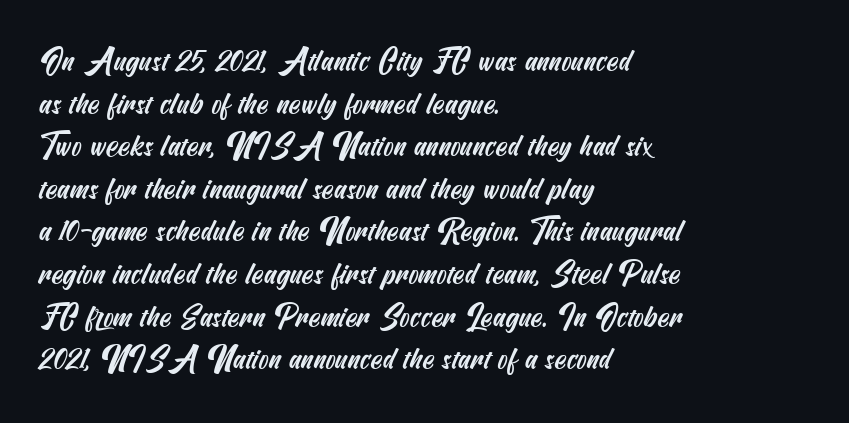
The image shows 30 px condensed sans-serif type; set left-aligned, normal line spacing (1.42x), normal letter spacing, not underlined; medium stroke contrast and a small x-height.
